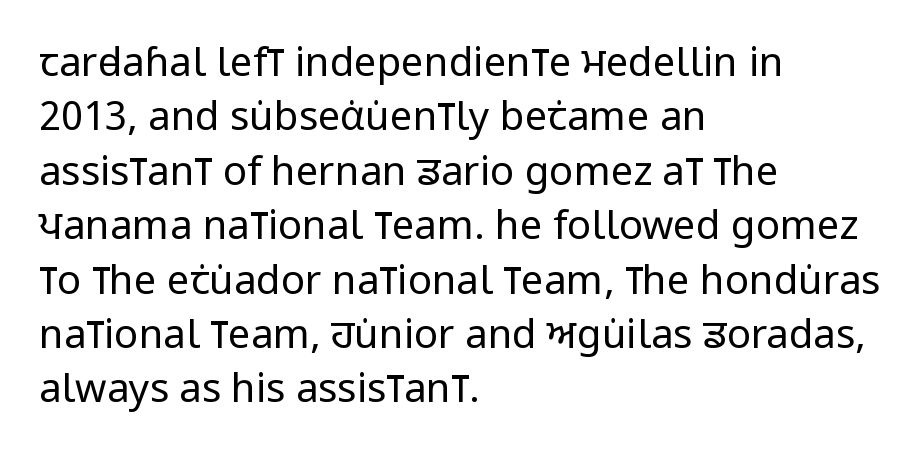
Do the letters lean? They stand straight. Leading matches the norm, producing a regular column. Nothing sits at the stroke ends, so this counts as sans-serif. This reads as an unemphasized weight, regular at the heaviest. A typesetter would call this zero additional tracking.
